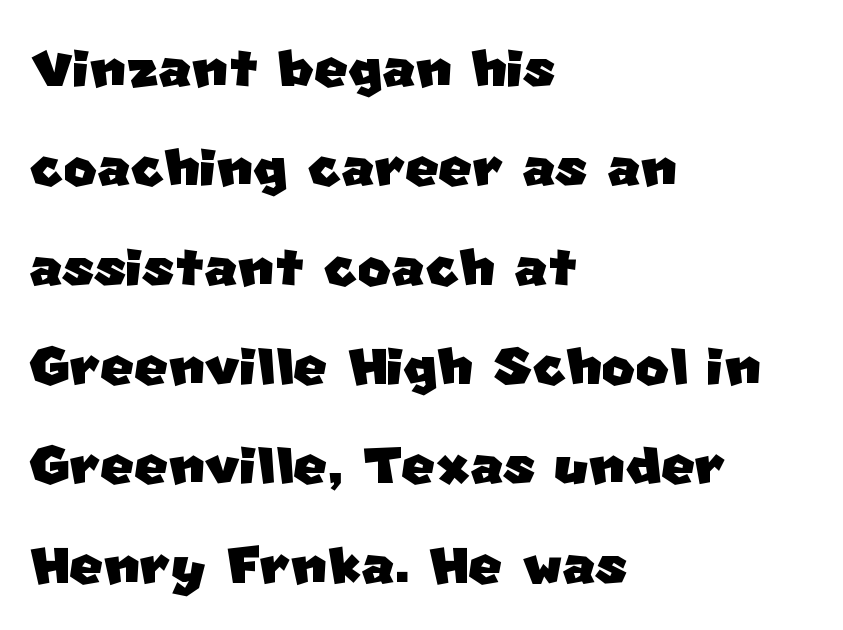
Q: Is the typeface a serif or a sans-serif typeface? A: Sans-serif.
Q: Is the text underlined? A: No.
Q: How is the paragraph aligned? A: Left-aligned.
Q: Is the spacing between letters normal or unusually wide? A: Normal.
Q: Is the spacing between lines tight, normal or loose? A: Normal.
Q: Width (condensed, normal, or wide)? A: Normal.
Q: Stroke contrast? A: Low.
Q: x-height? A: Large.
Q: Monospaced? A: No.
